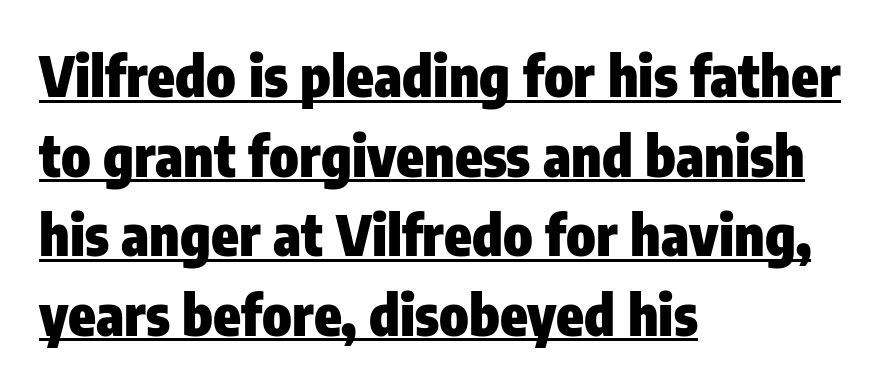
Q: Is the text bold? A: Yes.
Q: Is the text italic (slanted)? A: No, it is upright.
Q: Is the typeface a serif or a sans-serif typeface? A: Sans-serif.
Q: Is the text underlined? A: Yes.
Q: How is the paragraph aligned? A: Left-aligned.
Q: Is the spacing between letters normal or unusually wide? A: Normal.
Q: Is the spacing between lines tight, normal or loose? A: Normal.
Q: Width (condensed, normal, or wide)? A: Condensed.
Q: Stroke contrast? A: Low.
Q: x-height? A: Medium.
Q: Monospaced? A: No.
